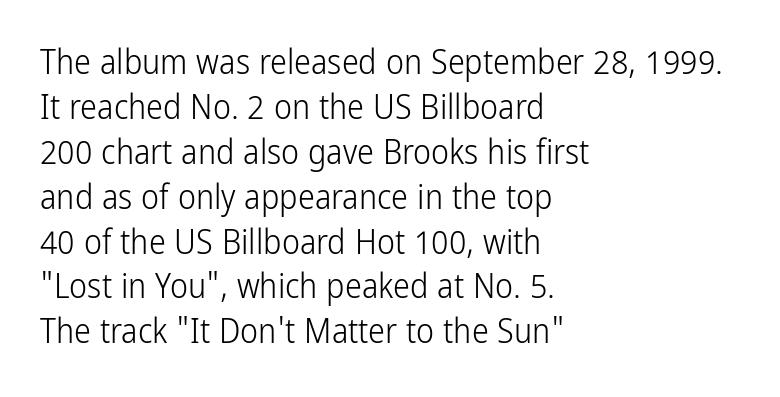
The specimen omits any rule beneath the text block's lines. The passage shown stacks its lines at a standard gap. Is the letter spacing exaggerated? No — it looks like the ordinary default. Each letter keeps its own natural width here, so spacing adapts to shape.
